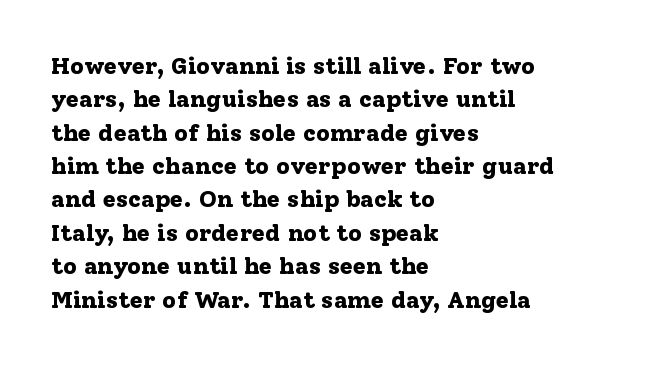
Q: Is the text bold? A: Yes.
Q: Is the text italic (slanted)? A: No, it is upright.
Q: Is the text underlined? A: No.
Q: How is the paragraph aligned? A: Left-aligned.
Q: Is the spacing between letters normal or unusually wide? A: Normal.
Q: Is the spacing between lines tight, normal or loose? A: Normal.
